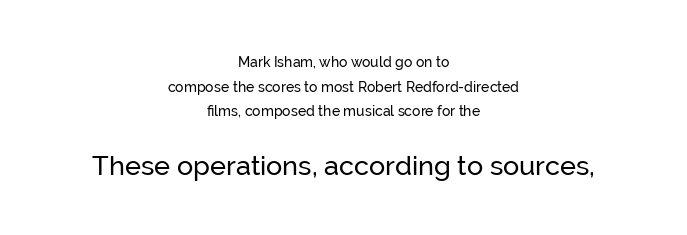
{"italic": "no", "underline": "no", "align": "center", "line_spacing_ratio": 1.76, "letter_spacing": "normal", "letter_spacing_em": 0.0, "larger_block": "second", "size_ratio": 1.93, "glyph_px": 27}
